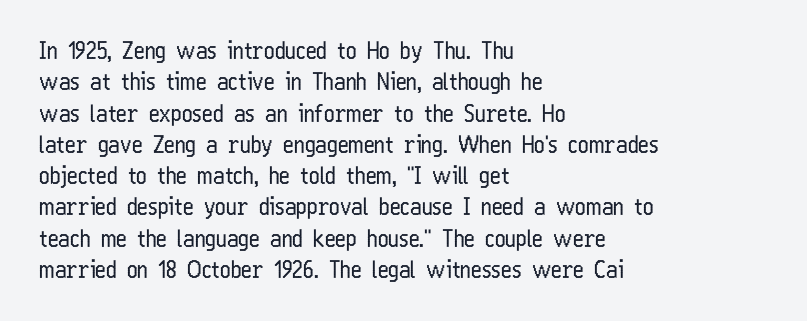
The image shows 23 px text type, upright; set left-aligned, normal line spacing (1.36x), normal letter spacing, not underlined.
